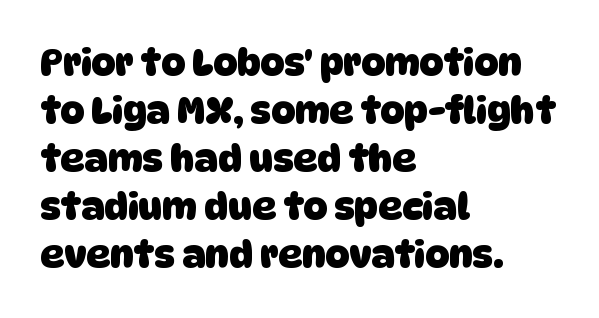
{"serif": "no", "bold": "yes", "weight": "heavy", "width": "normal", "stroke_contrast": "low", "x_height": "large", "monospaced": "no", "underline": "no", "align": "left", "line_spacing": "normal", "line_spacing_ratio": 1.3, "letter_spacing": "normal", "letter_spacing_em": 0.0, "glyph_px": 37}
